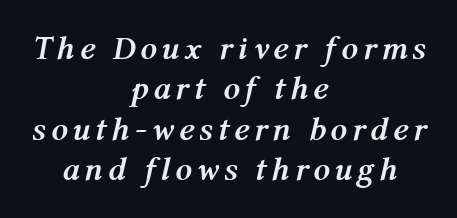
The image shows 33 px semibold type, italic (leaning right); set centered, line spacing 1.22x, not underlined; medium stroke contrast and a medium x-height.
